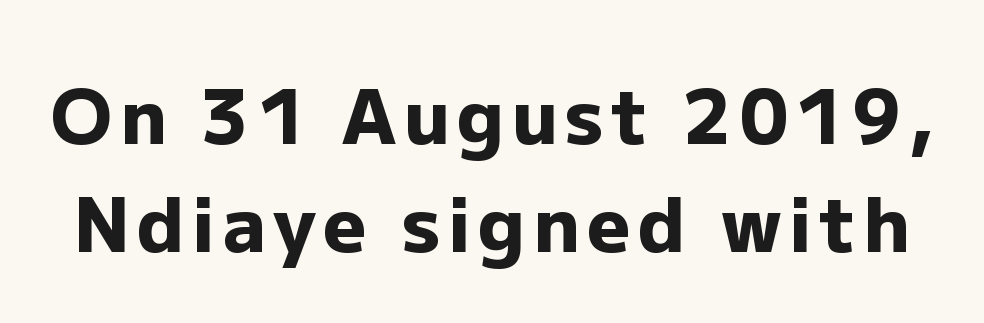
Q: Is the text bold? A: Yes.
Q: Is the text italic (slanted)? A: No, it is upright.
Q: Is the typeface a serif or a sans-serif typeface? A: Sans-serif.
Q: Is the text underlined? A: No.
Q: Is the spacing between lines tight, normal or loose? A: Normal.
Q: Width (condensed, normal, or wide)? A: Normal.
Q: Stroke contrast? A: Low.
Q: x-height? A: Medium.
Q: Monospaced? A: No.
